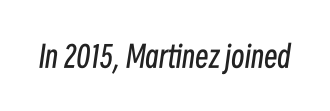
Q: Is the text bold? A: No.
Q: Is the text italic (slanted)? A: Yes, it leans right by about 8 degrees.
Q: Is the text underlined? A: No.
Q: Is the spacing between letters normal or unusually wide? A: Normal.
Q: Width (condensed, normal, or wide)? A: Condensed.
Q: Stroke contrast? A: Low.
Q: x-height? A: Medium.
Q: Monospaced? A: No.
